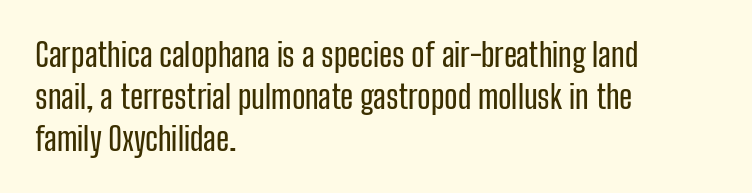
{"serif": "no", "italic": "no", "width": "condensed", "stroke_contrast": "low", "x_height": "medium", "monospaced": "no", "underline": "no", "align": "left", "line_spacing": "normal", "line_spacing_ratio": 1.31, "letter_spacing": "normal", "letter_spacing_em": 0.0, "glyph_px": 32}
